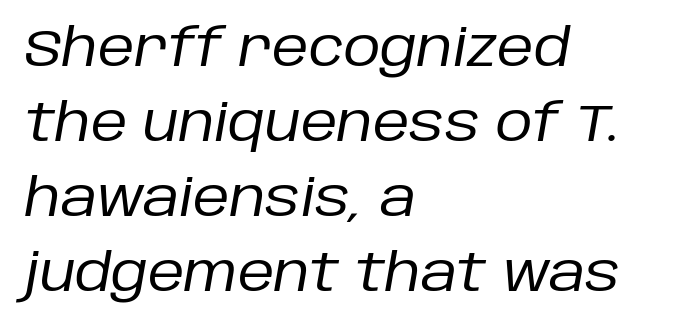
The compositor pushed each line to the left boundary. Look at the tracking — it's just the regular setting, nothing added. The glyphs look as if they've been sheared to an angle. Think of a printed novel: that variable character pitch is what you see here. The lines sit at an ordinary, default distance from one another. The strip under each line holds only bare page.
